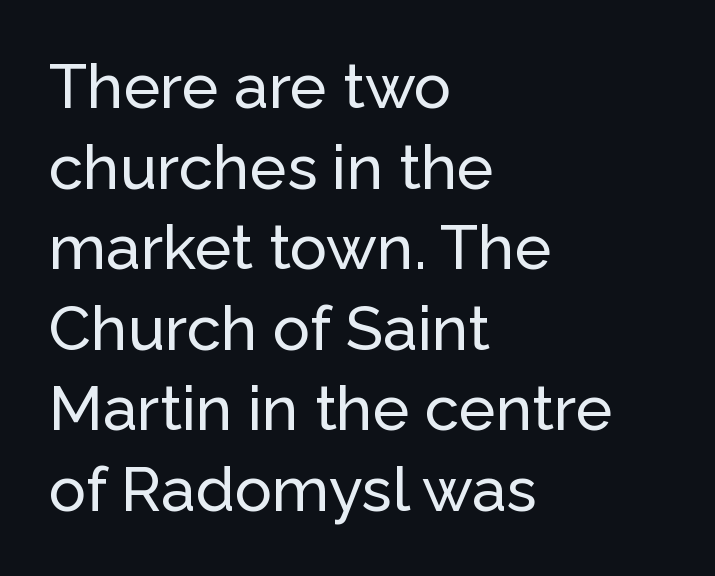
The image shows 62 px sans-serif type, upright; set left-aligned, normal line spacing (1.3x), normal letter spacing, not underlined; low stroke contrast and a medium x-height.
